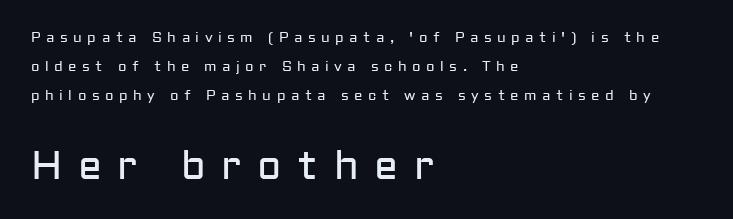
{"serif": "no", "italic": "no", "bold": "no", "weight": "regular", "width": "normal", "stroke_contrast": "low", "x_height": "medium", "monospaced": "no", "underline": "no", "align": "left", "line_spacing": "loose", "line_spacing_ratio": 2.06, "letter_spacing": "wide", "letter_spacing_em": 0.39, "larger_block": "second", "size_ratio": 2.86, "glyph_px": 40}
